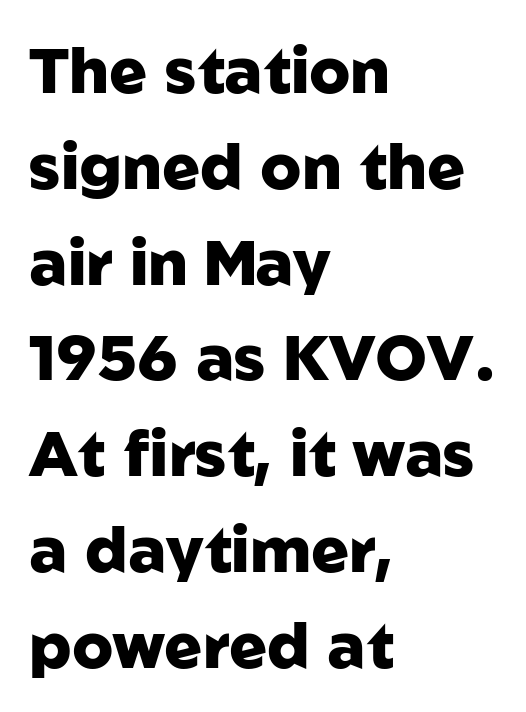
{"serif": "no", "italic": "no", "bold": "yes", "weight": "heavy", "width": "normal", "stroke_contrast": "low", "x_height": "medium", "monospaced": "no", "underline": "no", "align": "left", "line_spacing": "normal", "line_spacing_ratio": 1.52, "letter_spacing": "normal", "letter_spacing_em": 0.0, "glyph_px": 63}
